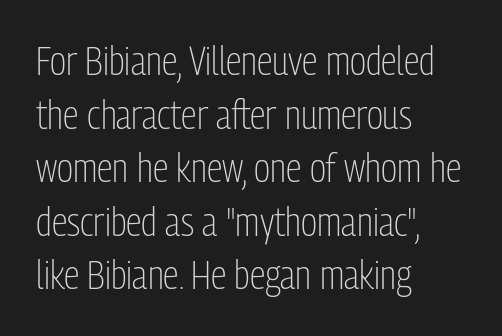
{"serif": "no", "italic": "no", "bold": "no", "weight": "light", "width": "condensed", "stroke_contrast": "low", "x_height": "medium", "monospaced": "no", "underline": "no", "align": "left", "line_spacing": "normal", "line_spacing_ratio": 1.34, "letter_spacing": "normal", "letter_spacing_em": 0.0, "glyph_px": 40}
